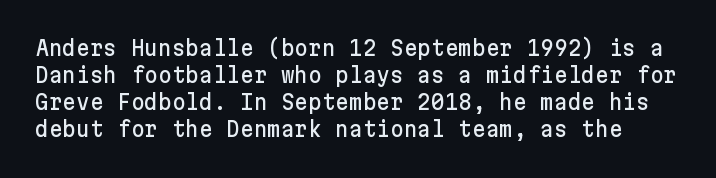
Anything drawn beneath the words? Only blank space. Do the letters lean? They stand straight. There is no visible air inserted between adjacent glyphs. The vertical gap from one line to the next is medium.
